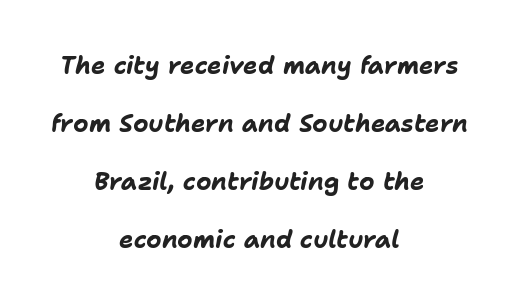
Spacing between characters is what you'd get straight out of the box. Each new line begins a long way beneath the previous one. The typesetter chose a symmetrical, centered arrangement here. The font's italic variant was chosen for this text. Descenders are the only things crossing below the line. Pretty heavy lettering here — definitely bold.
